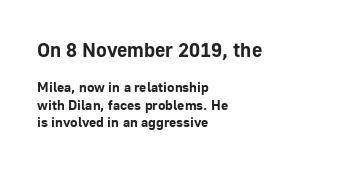
{"italic": "no", "bold": "yes", "underline": "no", "align": "left", "line_spacing": "normal", "line_spacing_ratio": 1.26, "letter_spacing": "normal", "letter_spacing_em": 0.0, "larger_block": "first", "size_ratio": 1.43, "glyph_px": 20}
